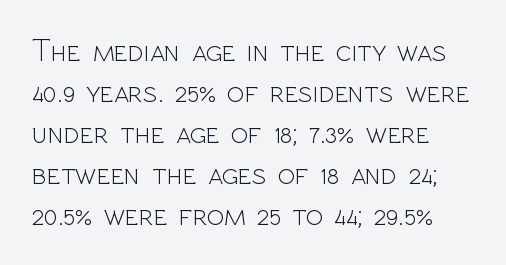
A light-to-regular cut is what we see here. Ordinary non-slanted type is in use. Descender tails drop into unmarked territory. Quick note: interline space is typical. Spacing verdict: proportional, widths tailored to each character. What kind of face is this? One without serifs — a sans.
